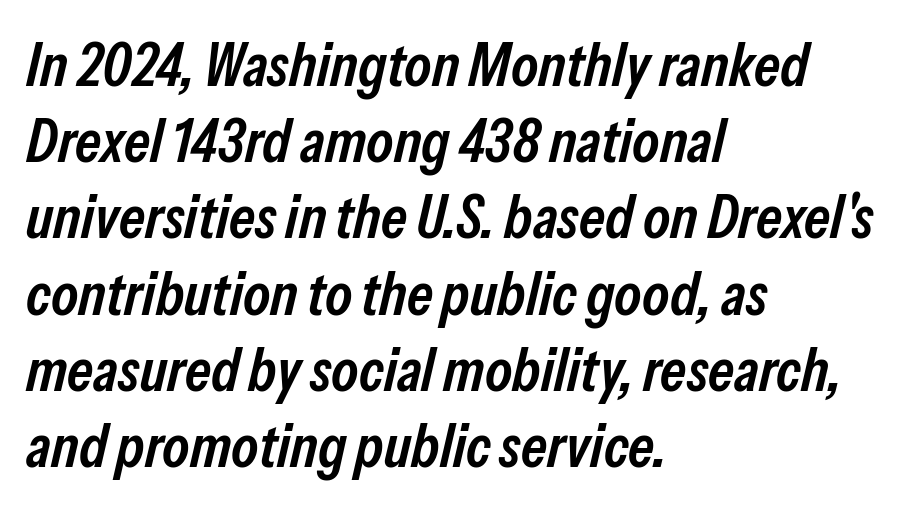
{"italic": "yes", "lean": "right", "slant_degrees": 13, "bold": "semi", "weight": "semibold", "width": "condensed", "stroke_contrast": "low", "x_height": "medium", "monospaced": "no", "underline": "no", "align": "left", "line_spacing": "normal", "line_spacing_ratio": 1.25, "letter_spacing": "normal", "letter_spacing_em": 0.0, "glyph_px": 61}
